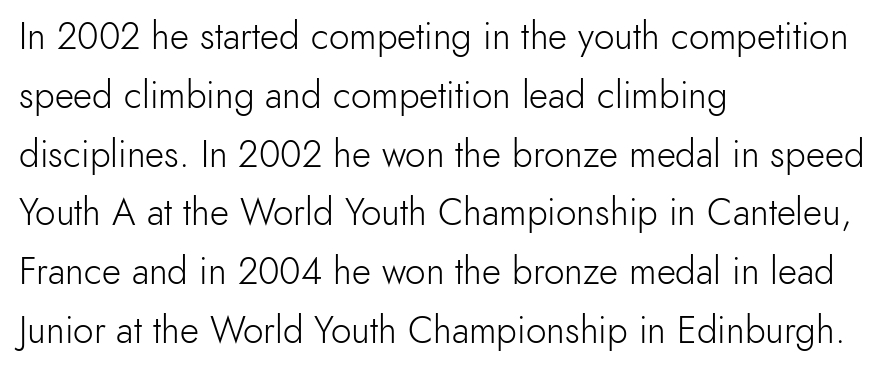
{"serif": "no", "italic": "no", "bold": "no", "weight": "light", "width": "normal", "x_height": "small", "monospaced": "no", "underline": "no", "align": "left", "line_spacing": "normal", "line_spacing_ratio": 1.59, "letter_spacing": "normal", "letter_spacing_em": 0.0, "glyph_px": 37}
